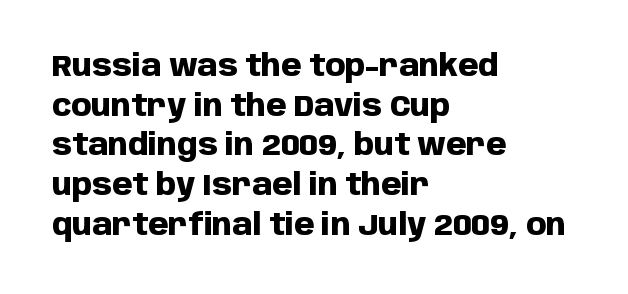
{"serif": "no", "italic": "no", "bold": "yes", "weight": "heavy", "width": "normal", "stroke_contrast": "low", "x_height": "large", "monospaced": "no", "underline": "no", "align": "left", "line_spacing": "normal", "line_spacing_ratio": 1.37, "letter_spacing": "normal", "letter_spacing_em": 0.0, "glyph_px": 29}
